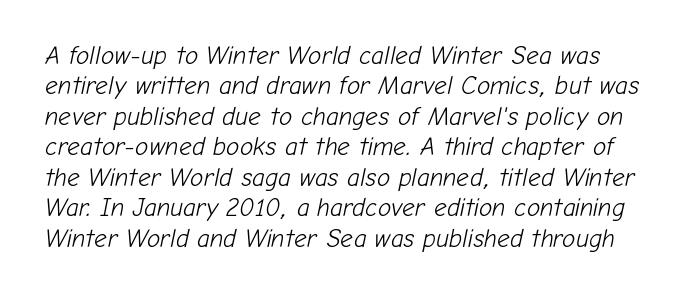
This is oblique type, the kind used for emphasis or titles. This rendering leaves character spacing at its baseline value. Counters stay open thanks to moderate or lighter strokes. Clear beneath every line of the passage.
